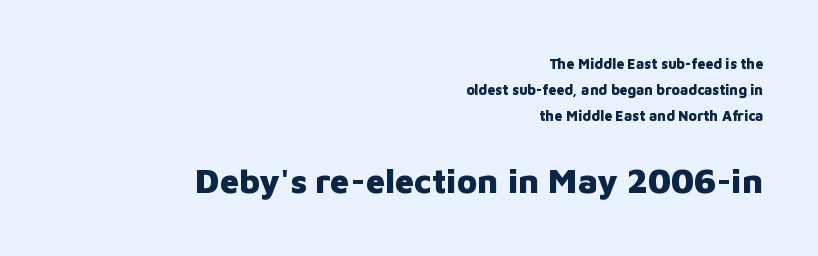
Q: Is the text bold? A: Yes.
Q: Is the text italic (slanted)? A: No, it is upright.
Q: Is the typeface a serif or a sans-serif typeface? A: Sans-serif.
Q: Is the text underlined? A: No.
Q: How is the paragraph aligned? A: Right-aligned.
Q: Is the spacing between letters normal or unusually wide? A: Normal.
Q: Which block of text is set in a larger size, the first (top) or the second (bottom)? A: The second (bottom) one.
Q: Width (condensed, normal, or wide)? A: Normal.
Q: Stroke contrast? A: Low.
Q: x-height? A: Medium.
Q: Monospaced? A: No.
